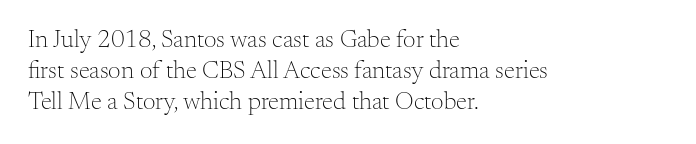
A light-to-regular cut is what we see here. Clear beneath every line of the passage. Vertical strokes here are truly vertical. The passage shown has conventional tracking throughout. Leftover space on each line is placed entirely after the last word.
